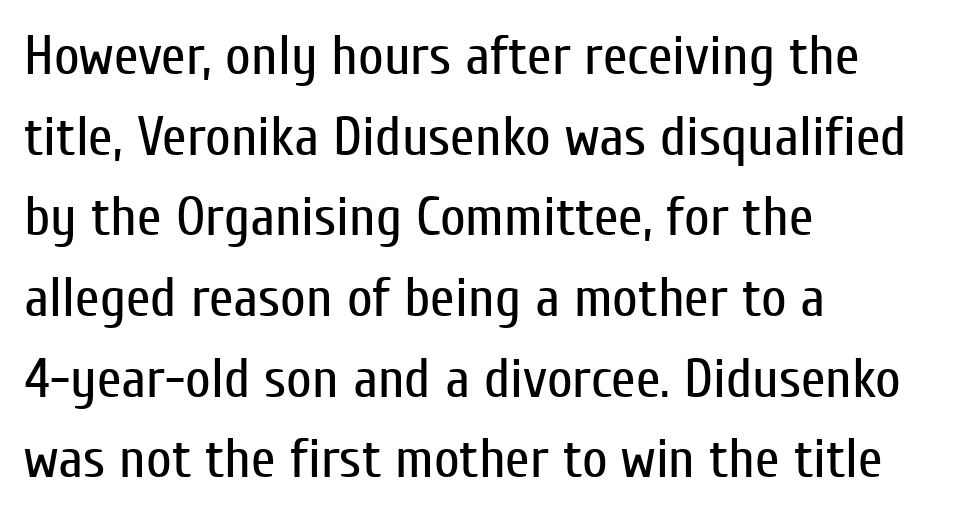
The image shows 56 px regular-weight, condensed sans-serif type, upright; set left-aligned, normal line spacing (1.44x), normal letter spacing, not underlined; low stroke contrast and a medium x-height.
